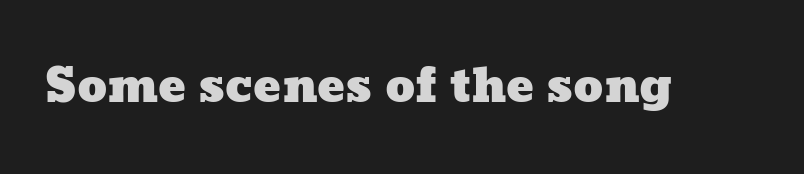
Q: Is the text underlined? A: No.
Q: Is the spacing between letters normal or unusually wide? A: Normal.
Q: Width (condensed, normal, or wide)? A: Wide.
Q: Stroke contrast? A: Low.
Q: x-height? A: Medium.
Q: Monospaced? A: No.
